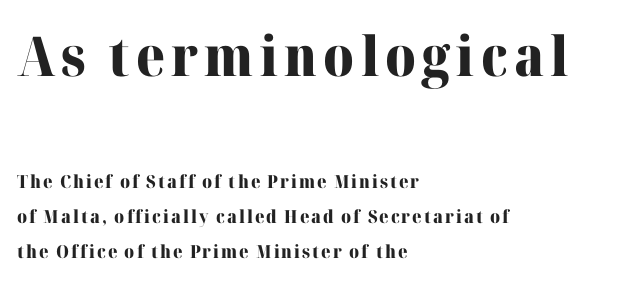
The image shows 55 px heavy serif type, upright; set left-aligned, loose line spacing (1.95x), not underlined; the first (top) block is 3.06x larger; high stroke contrast and a medium x-height.
